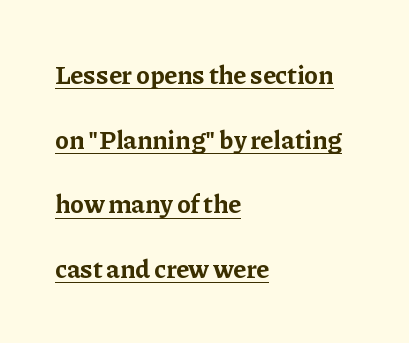
These lines stack with their left ends in a neat column. The glyphs are accompanied by a horizontal stroke just below them. What's the leading like? Stretched, with rows far apart. Does the weight exceed regular? Yes, all the way to bold. If you drew a line through each stem, it would be perfectly vertical. There is no visible air inserted between adjacent glyphs.
